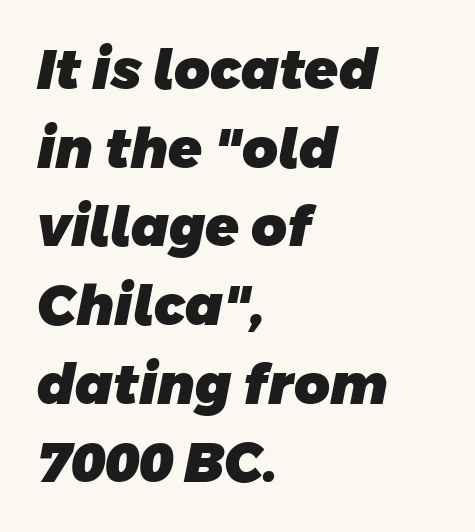
You could not count columns in this text — the font is proportionally spaced. There is no visible air inserted between adjacent glyphs. Quick note: underline off. Strong, thick strokes mark this as bold type. Note: no serifs on the glyphs. Typeset ragged right — the left edge is the straight one.
